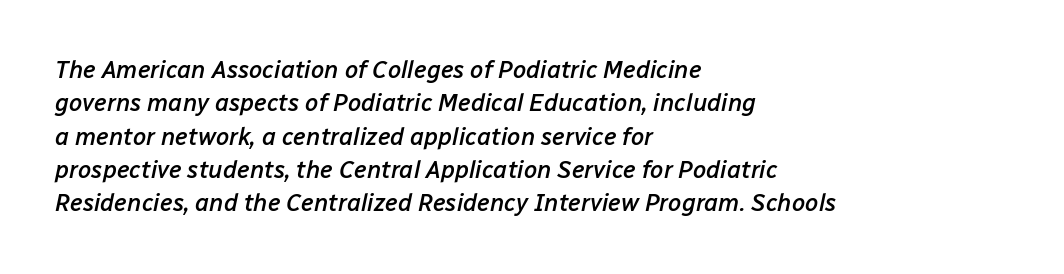
This is moderately heavy type, rendered in semibold. Reading down the column, the eye jumps a familiar distance to each next line. Yep, that's italic — everything's leaning. The string is rendered with underlining switched off. Caption: multi-line text, flush left, ragged right.
